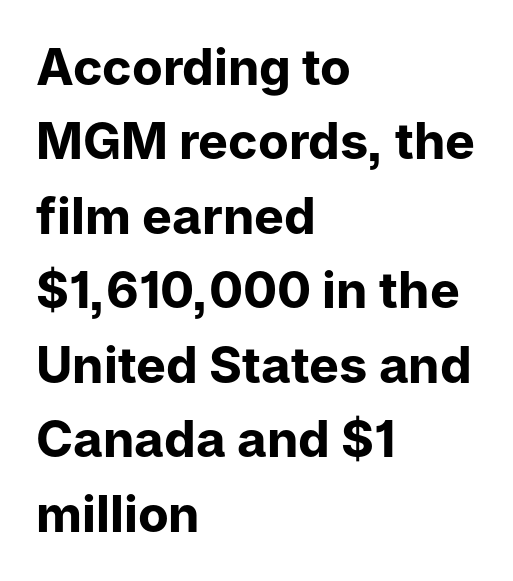
The image shows 50 px bold sans-serif type, upright; set left-aligned, normal line spacing (1.49x), normal letter spacing, not underlined; low stroke contrast and a medium x-height.
